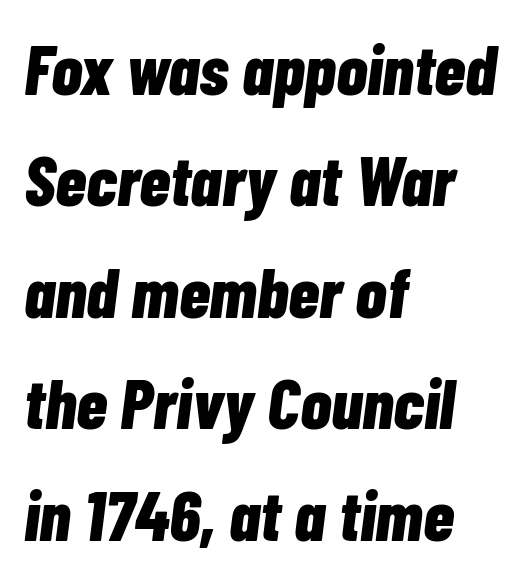
Q: Is the text bold? A: Yes.
Q: Is the text italic (slanted)? A: Yes, it leans right by about 7 degrees.
Q: Is the text underlined? A: No.
Q: How is the paragraph aligned? A: Left-aligned.
Q: Is the spacing between letters normal or unusually wide? A: Normal.
Q: Is the spacing between lines tight, normal or loose? A: Normal.
Q: Width (condensed, normal, or wide)? A: Condensed.
Q: Stroke contrast? A: Low.
Q: x-height? A: Medium.
Q: Monospaced? A: No.
